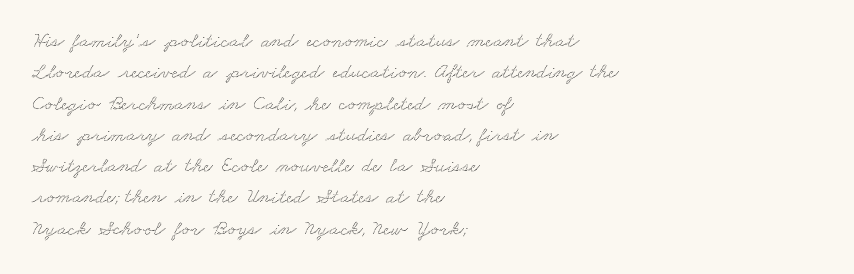
These lines keep a tight, regular rhythm from letter to letter. The rendering anchors every line to the left-hand side. Leading: standard. Clear beneath every line of the passage.
